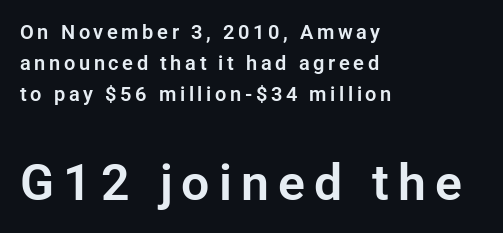
Successive baselines arrive at the customary interval. The passage is arranged the way most books set body copy — flush left. In this sample the second text group is rendered at the bigger scale. The rendering shows plain stroke endings on the letterforms — a sans-serif design. The typography opts for an upright posture over an oblique one. Glance below the letters and you will spot only blank space.
